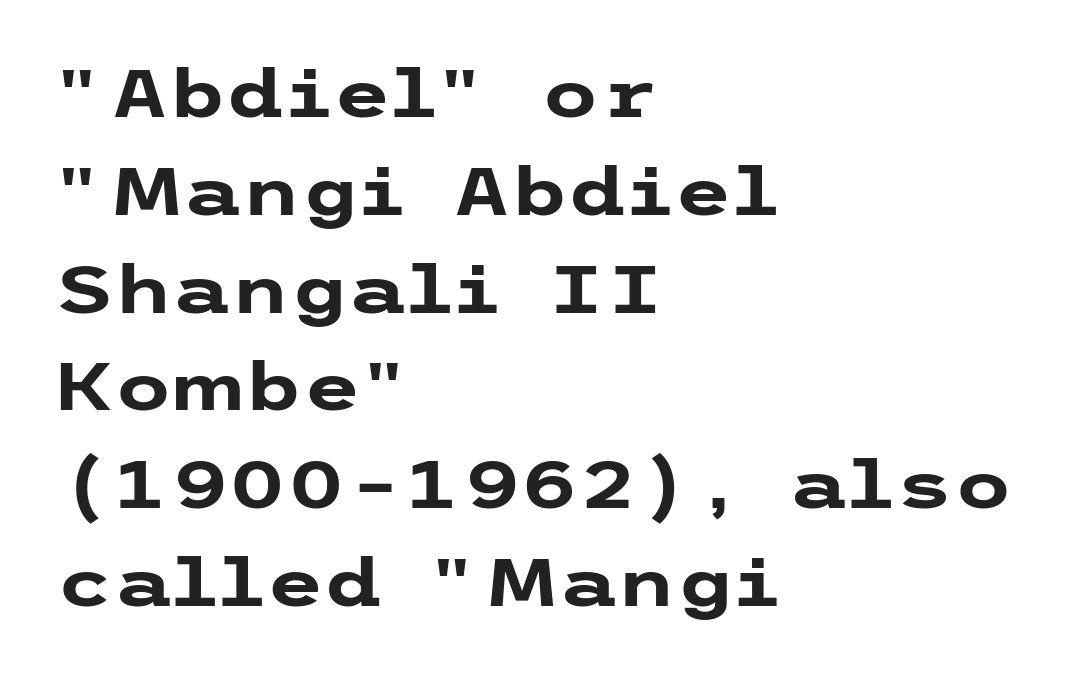
The image shows 67 px heavy, wide sans-serif type, upright; set left-aligned, normal line spacing (1.46x), normal letter spacing, not underlined; low stroke contrast and a medium x-height.
